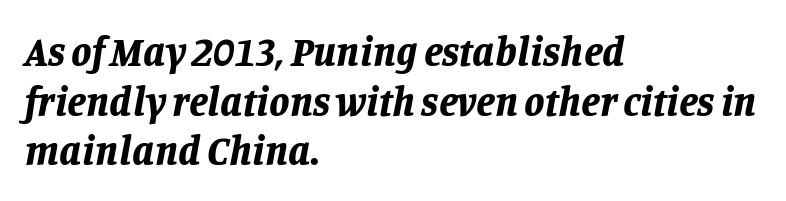
{"italic": "yes", "lean": "right", "slant_degrees": 11, "bold": "yes", "weight": "bold", "width": "normal", "stroke_contrast": "low", "x_height": "large", "monospaced": "no", "underline": "no", "align": "left", "line_spacing_ratio": 1.21, "letter_spacing": "normal", "letter_spacing_em": 0.0, "glyph_px": 41}
